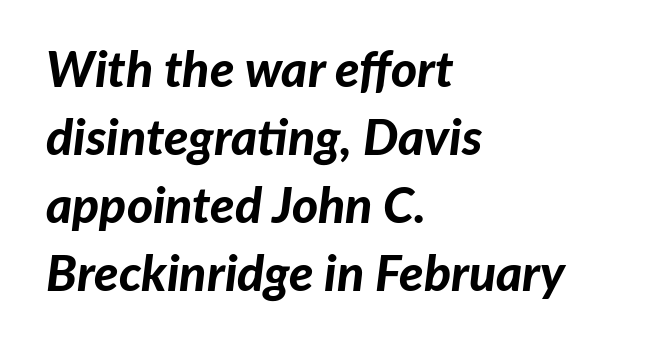
Q: Is the text bold? A: Yes.
Q: Is the text italic (slanted)? A: Yes, it leans right by about 7 degrees.
Q: Is the text underlined? A: No.
Q: How is the paragraph aligned? A: Left-aligned.
Q: Is the spacing between letters normal or unusually wide? A: Normal.
Q: Is the spacing between lines tight, normal or loose? A: Normal.
Q: Width (condensed, normal, or wide)? A: Normal.
Q: Stroke contrast? A: Low.
Q: x-height? A: Medium.
Q: Monospaced? A: No.
